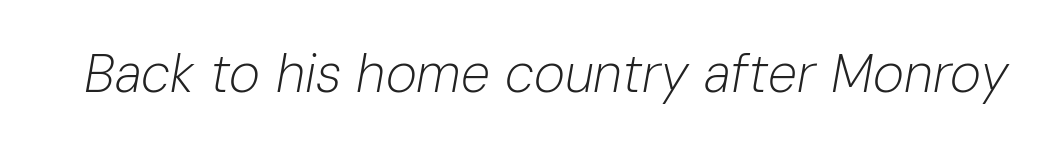
The image shows 53 px light type, italic (leaning right); set normal letter spacing, not underlined; low stroke contrast and a medium x-height.
